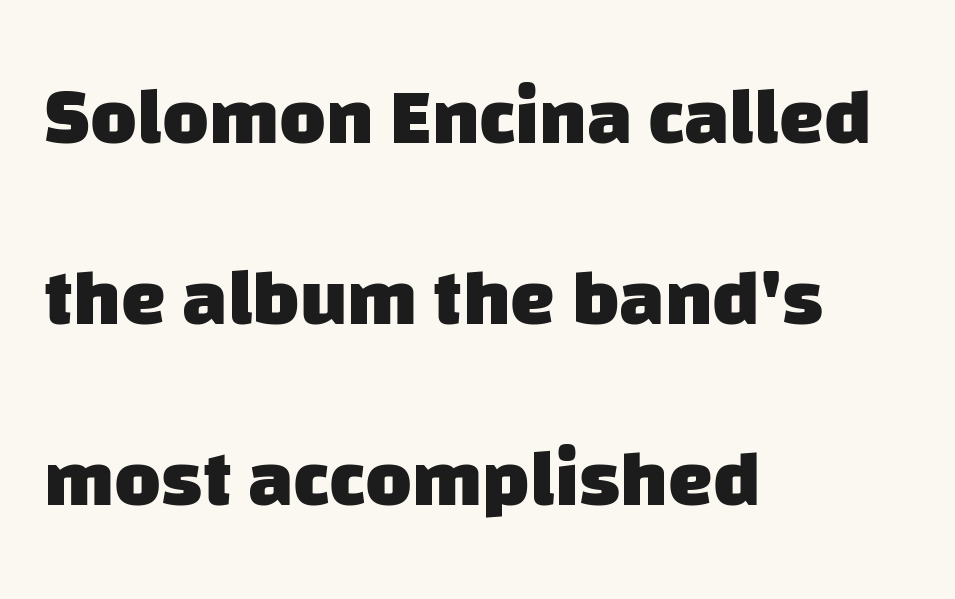
{"serif": "no", "bold": "yes", "weight": "heavy", "width": "normal", "stroke_contrast": "low", "x_height": "large", "monospaced": "no", "underline": "no", "align": "left", "line_spacing": "loose", "line_spacing_ratio": 2.26, "letter_spacing": "normal", "letter_spacing_em": 0.0, "glyph_px": 80}
